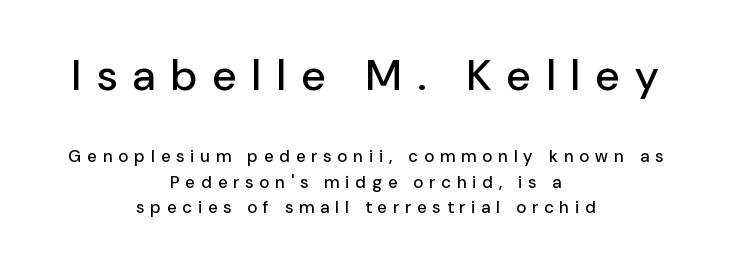
{"serif": "no", "italic": "no", "width": "normal", "stroke_contrast": "low", "x_height": "medium", "monospaced": "no", "underline": "no", "align": "center", "line_spacing": "normal", "line_spacing_ratio": 1.49, "letter_spacing": "wide", "letter_spacing_em": 0.37, "larger_block": "first", "size_ratio": 2.53, "glyph_px": 43}
